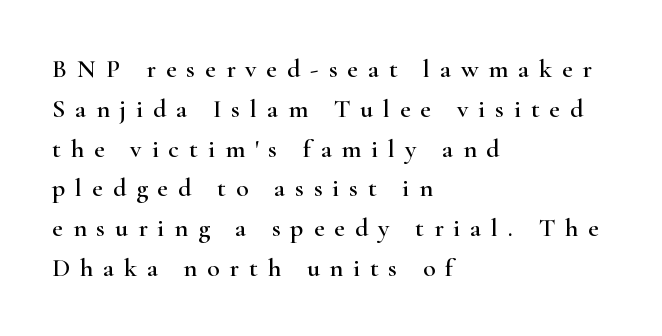
Q: Is the text italic (slanted)? A: No, it is upright.
Q: Is the text underlined? A: No.
Q: How is the paragraph aligned? A: Left-aligned.
Q: Is the spacing between letters normal or unusually wide? A: Unusually wide.
Q: Is the spacing between lines tight, normal or loose? A: Normal.
